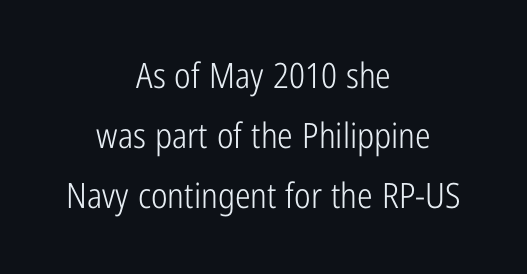
{"serif": "no", "italic": "no", "bold": "no", "weight": "light", "width": "condensed", "stroke_contrast": "low", "x_height": "medium", "monospaced": "no", "underline": "no", "align": "center", "line_spacing_ratio": 1.72, "letter_spacing": "normal", "letter_spacing_em": 0.0, "glyph_px": 35}
